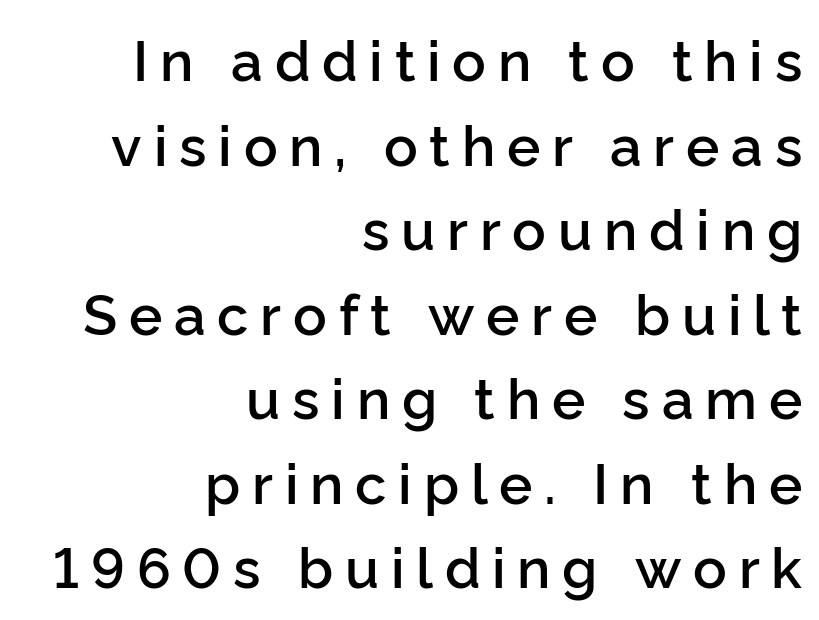
{"serif": "no", "italic": "no", "bold": "semi", "weight": "semibold", "width": "normal", "stroke_contrast": "low", "x_height": "medium", "monospaced": "no", "underline": "no", "align": "right", "line_spacing": "normal", "line_spacing_ratio": 1.51, "letter_spacing": "wide", "letter_spacing_em": 0.21, "glyph_px": 56}
